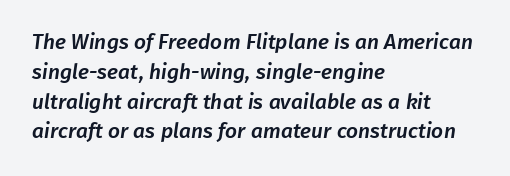
Q: Is the text underlined? A: No.
Q: How is the paragraph aligned? A: Left-aligned.
Q: Is the spacing between letters normal or unusually wide? A: Normal.
Q: Is the spacing between lines tight, normal or loose? A: Normal.
